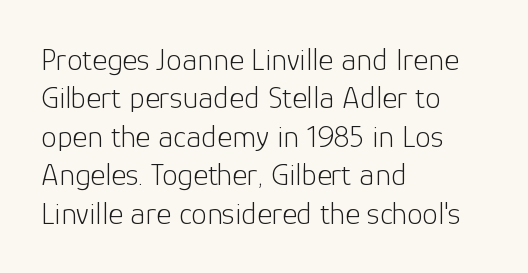
The image shows 32 px light sans-serif type, upright; set left-aligned, line spacing 1.2x, normal letter spacing, not underlined; low stroke contrast and a medium x-height.
